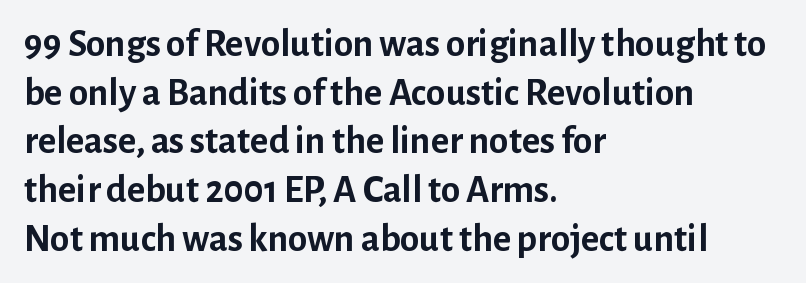
The image shows 39 px semibold sans-serif type, upright; set left-aligned, normal line spacing (1.25x), normal letter spacing, not underlined; low stroke contrast and a medium x-height.
